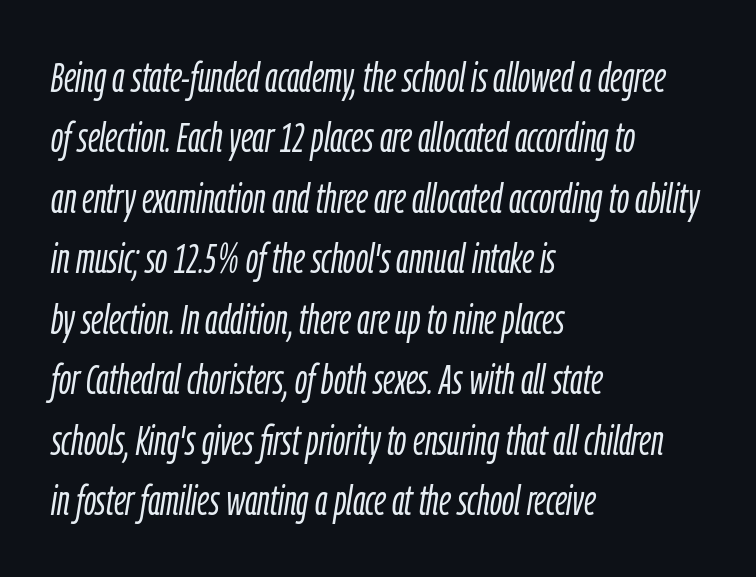
{"italic": "yes", "lean": "right", "slant_degrees": 9, "bold": "no", "weight": "light", "width": "condensed", "stroke_contrast": "low", "x_height": "medium", "monospaced": "no", "underline": "no", "align": "left", "line_spacing": "normal", "line_spacing_ratio": 1.44, "letter_spacing": "normal", "letter_spacing_em": 0.0, "glyph_px": 42}
